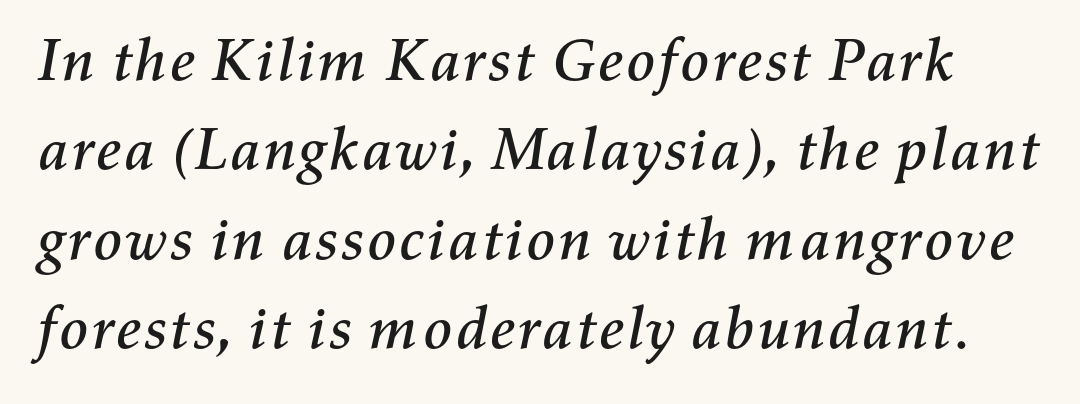
The image shows 60 px text type, italic (leaning right); set normal line spacing (1.49x), normal letter spacing, not underlined; medium stroke contrast and a medium x-height.
